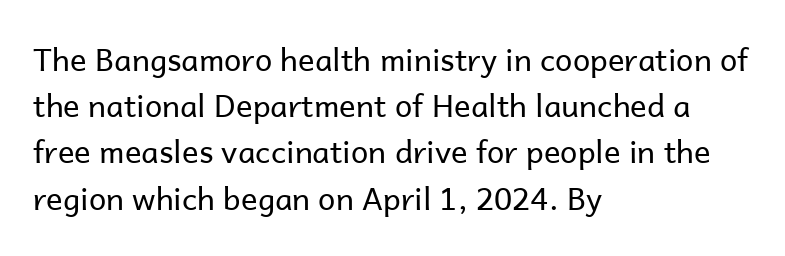
The image shows 31 px regular-weight sans-serif type, upright; set left-aligned, normal line spacing (1.49x), normal letter spacing, not underlined; low stroke contrast and a medium x-height.
